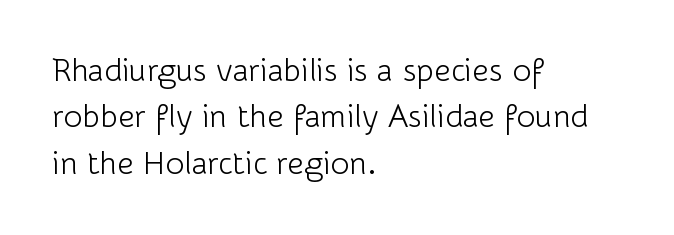
The image shows 32 px light sans-serif type, upright; set left-aligned, normal line spacing (1.45x), normal letter spacing, not underlined; low stroke contrast and a medium x-height.
